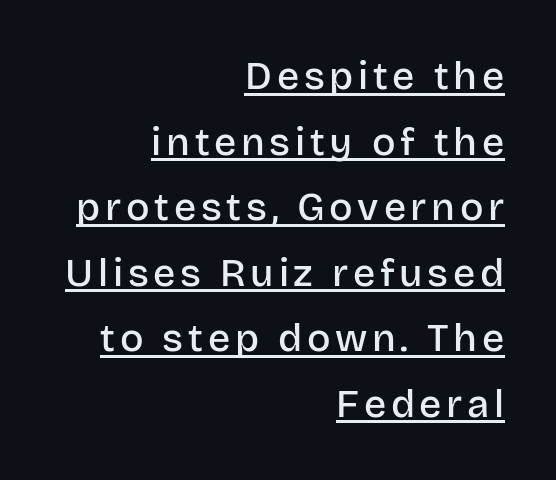
The image shows 39 px semibold sans-serif type, upright; set right-aligned, normal line spacing (1.68x), underlined; low stroke contrast and a large x-height.
